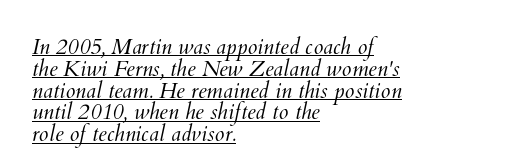
The image shows 22 px text type; set left-aligned, tight line spacing (0.99x), normal letter spacing, underlined.
